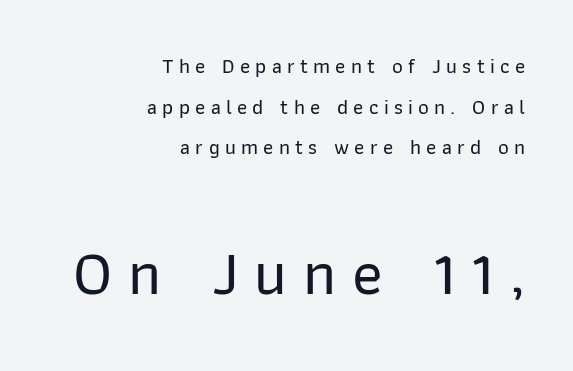
{"serif": "no", "italic": "no", "width": "normal", "stroke_contrast": "low", "x_height": "medium", "monospaced": "no", "underline": "no", "align": "right", "line_spacing": "loose", "line_spacing_ratio": 1.94, "letter_spacing": "wide", "letter_spacing_em": 0.25, "larger_block": "second", "size_ratio": 3.0, "glyph_px": 63}
